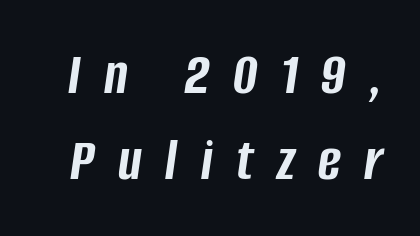
{"italic": "yes", "lean": "right", "slant_degrees": 8, "bold": "yes", "weight": "semibold", "width": "condensed", "stroke_contrast": "low", "x_height": "large", "monospaced": "no", "underline": "no", "line_spacing": "normal", "line_spacing_ratio": 1.39, "letter_spacing": "wide", "letter_spacing_em": 0.38, "glyph_px": 62}
